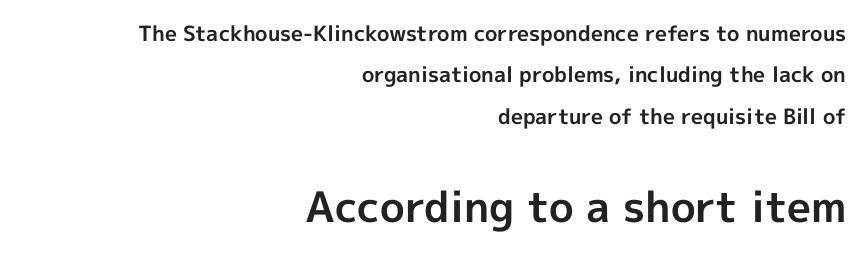
The image shows 42 px bold sans-serif type, upright; set right-aligned, loose line spacing (1.97x), normal letter spacing, not underlined; the second (bottom) block is 2.0x larger; a medium x-height.
